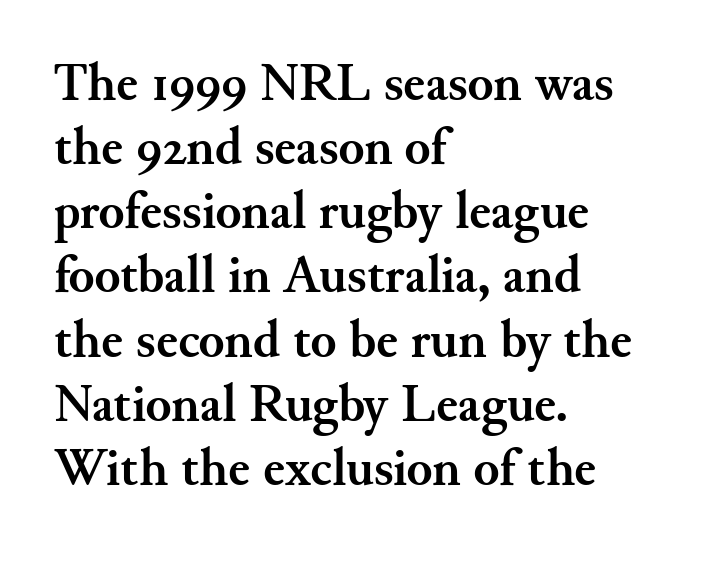
Q: Is the text bold? A: Yes.
Q: Is the text italic (slanted)? A: No, it is upright.
Q: Is the typeface a serif or a sans-serif typeface? A: Serif.
Q: Is the text underlined? A: No.
Q: How is the paragraph aligned? A: Left-aligned.
Q: Is the spacing between letters normal or unusually wide? A: Normal.
Q: Width (condensed, normal, or wide)? A: Normal.
Q: Stroke contrast? A: Medium.
Q: x-height? A: Small.
Q: Monospaced? A: No.
